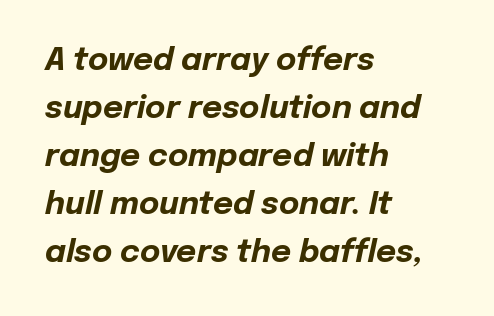
Q: Is the text bold? A: Yes.
Q: Is the text italic (slanted)? A: Yes, it leans right by about 12 degrees.
Q: Is the text underlined? A: No.
Q: How is the paragraph aligned? A: Left-aligned.
Q: Is the spacing between letters normal or unusually wide? A: Normal.
Q: Is the spacing between lines tight, normal or loose? A: Normal.
Q: Width (condensed, normal, or wide)? A: Normal.
Q: Stroke contrast? A: Low.
Q: x-height? A: Medium.
Q: Monospaced? A: No.
